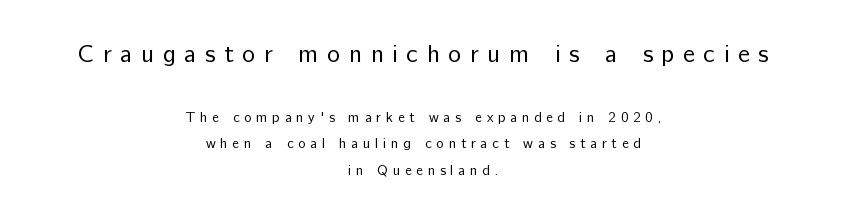
{"italic": "no", "bold": "no", "underline": "no", "align": "center", "line_spacing": "loose", "line_spacing_ratio": 1.91, "letter_spacing": "wide", "letter_spacing_em": 0.34, "larger_block": "first", "size_ratio": 1.79, "glyph_px": 25}
